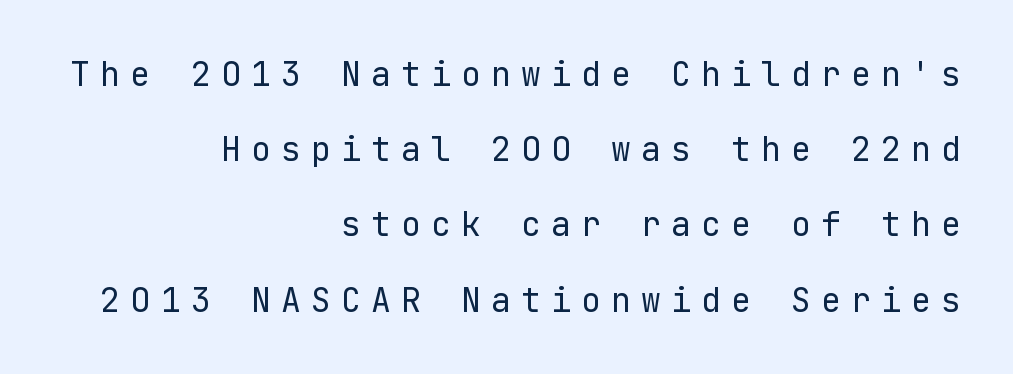
Examine the stroke ends and you'll find no serifs. The typeface has the unassuming heft of standard copy or less. Line endings align vertically; line beginnings do not. Loose tracking; the words dissolve into strings of separated letters. The letters stand upright; this is a roman face.
